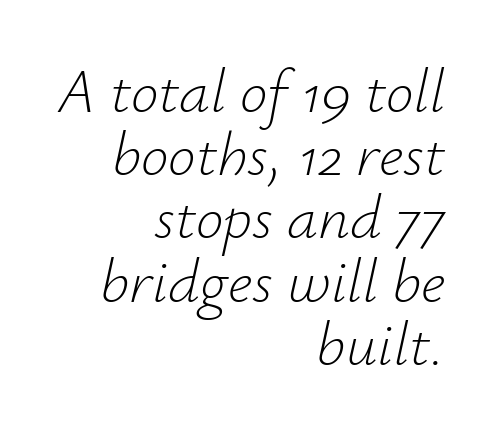
{"italic": "yes", "lean": "right", "slant_degrees": 12, "bold": "no", "weight": "light", "width": "normal", "stroke_contrast": "low", "x_height": "small", "monospaced": "no", "underline": "no", "align": "right", "line_spacing": "tight", "line_spacing_ratio": 1.02, "letter_spacing": "normal", "letter_spacing_em": 0.0, "glyph_px": 62}
